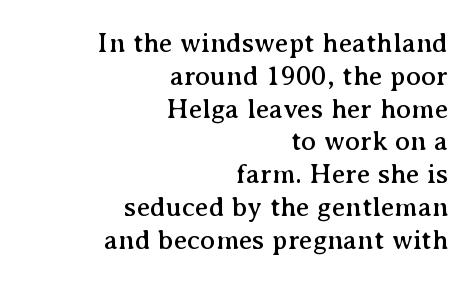
The letters sit at their default tracking, neither squeezed nor spread. Think of a printed novel: that variable character pitch is what you see here. In CSS terms this would be text-align: right. This is serif lettering, the kind often seen in printed books.
